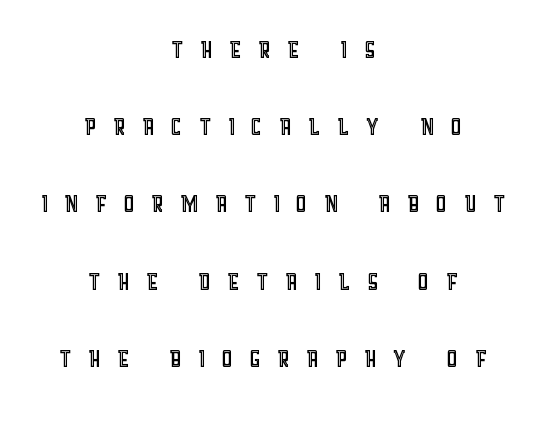
{"italic": "no", "width": "condensed", "x_height": "large", "monospaced": "no", "underline": "no", "align": "center", "line_spacing": "loose", "line_spacing_ratio": 2.49, "letter_spacing": "wide", "letter_spacing_em": 0.5, "glyph_px": 31}
